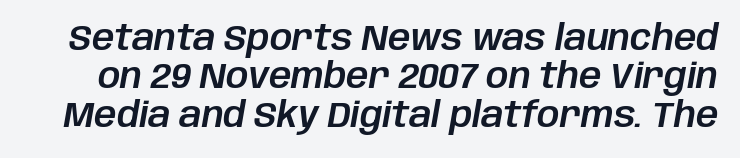
Q: Is the text italic (slanted)? A: Yes, it leans right by about 10 degrees.
Q: Is the text underlined? A: No.
Q: Is the spacing between letters normal or unusually wide? A: Normal.
Q: Is the spacing between lines tight, normal or loose? A: Tight.
Q: Width (condensed, normal, or wide)? A: Normal.
Q: Stroke contrast? A: Low.
Q: x-height? A: Large.
Q: Monospaced? A: No.
